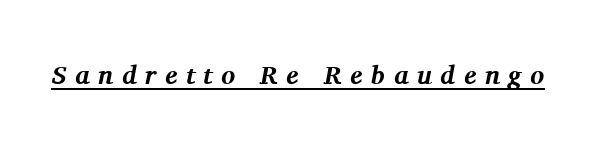
The image shows 26 px bold type, italic (leaning right); set unusually wide letter spacing (+0.33 em), underlined.
